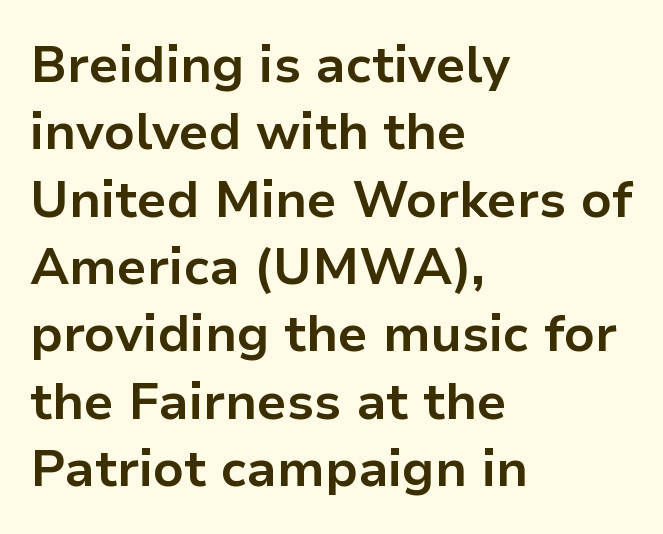
Q: Is the text bold? A: Yes.
Q: Is the text italic (slanted)? A: No, it is upright.
Q: Is the typeface a serif or a sans-serif typeface? A: Sans-serif.
Q: Is the text underlined? A: No.
Q: How is the paragraph aligned? A: Left-aligned.
Q: Is the spacing between letters normal or unusually wide? A: Normal.
Q: Is the spacing between lines tight, normal or loose? A: Normal.
Q: Width (condensed, normal, or wide)? A: Normal.
Q: Stroke contrast? A: Low.
Q: x-height? A: Medium.
Q: Monospaced? A: No.
